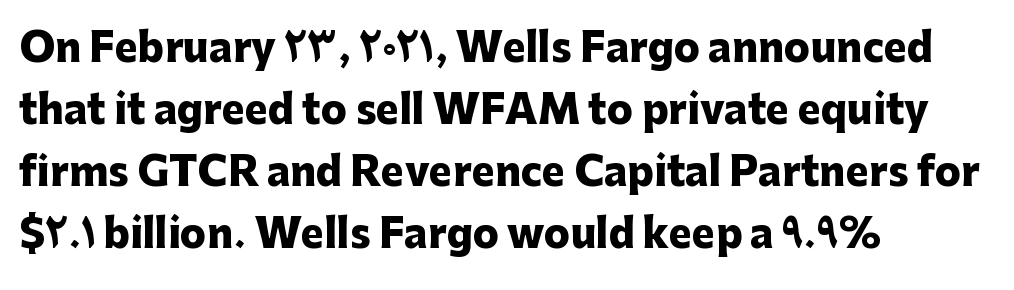
The image shows 39 px heavy sans-serif type, upright; set left-aligned, normal line spacing (1.59x), normal letter spacing, not underlined; low stroke contrast and a medium x-height.
